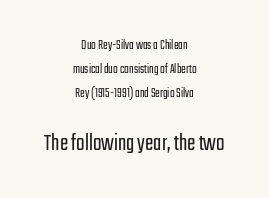
{"italic": "no", "bold": "no", "underline": "no", "align": "center", "line_spacing": "normal", "line_spacing_ratio": 1.7, "letter_spacing": "normal", "letter_spacing_em": 0.0, "larger_block": "second", "size_ratio": 1.79, "glyph_px": 25}
